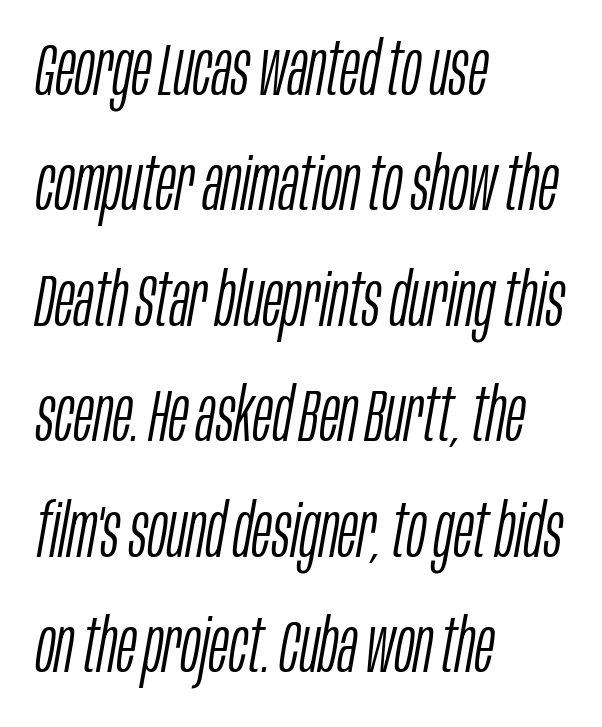
Q: Is the text bold? A: No.
Q: Is the text italic (slanted)? A: Yes, it leans right by about 10 degrees.
Q: Is the text underlined? A: No.
Q: How is the paragraph aligned? A: Left-aligned.
Q: Is the spacing between letters normal or unusually wide? A: Normal.
Q: Is the spacing between lines tight, normal or loose? A: Normal.
Q: Width (condensed, normal, or wide)? A: Condensed.
Q: Stroke contrast? A: Low.
Q: x-height? A: Large.
Q: Monospaced? A: No.
